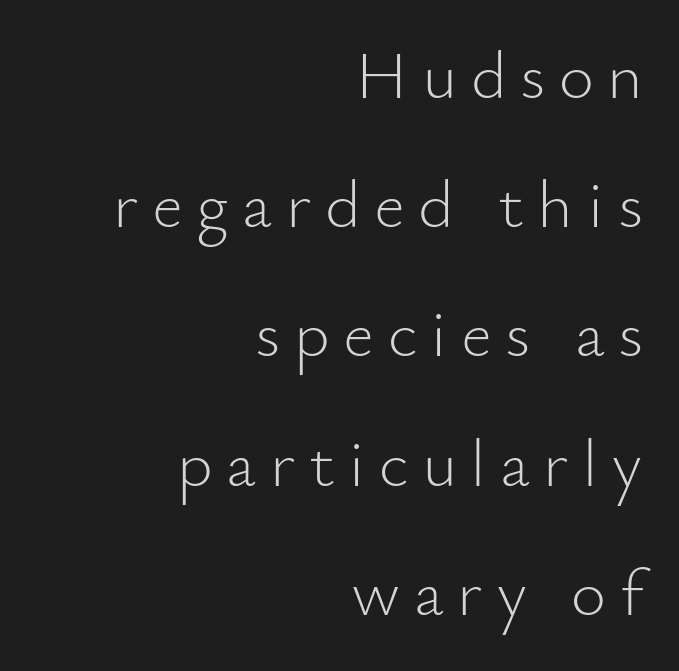
Q: Is the text bold? A: No.
Q: Is the text italic (slanted)? A: No, it is upright.
Q: Is the typeface a serif or a sans-serif typeface? A: Sans-serif.
Q: Is the text underlined? A: No.
Q: How is the paragraph aligned? A: Right-aligned.
Q: Is the spacing between letters normal or unusually wide? A: Unusually wide.
Q: Is the spacing between lines tight, normal or loose? A: Loose.
Q: Width (condensed, normal, or wide)? A: Normal.
Q: Stroke contrast? A: Low.
Q: x-height? A: Small.
Q: Monospaced? A: No.
